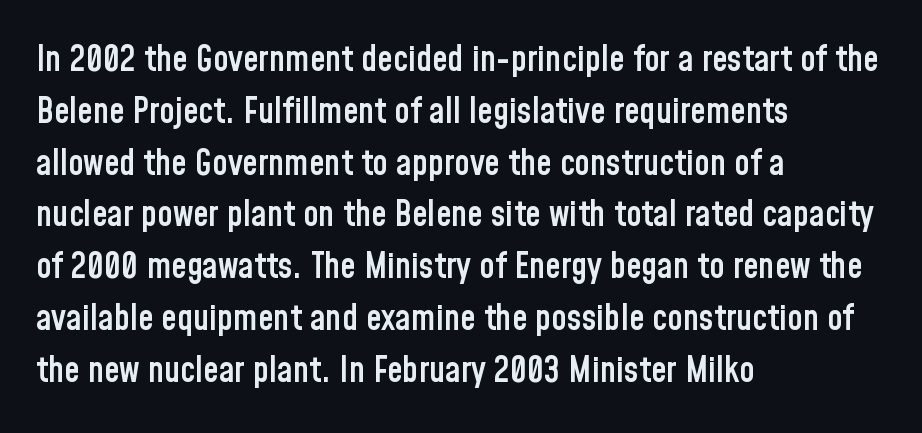
{"serif": "no", "italic": "no", "bold": "semi", "weight": "semibold", "width": "condensed", "stroke_contrast": "low", "x_height": "medium", "monospaced": "no", "underline": "no", "align": "left", "line_spacing": "normal", "line_spacing_ratio": 1.48, "letter_spacing": "normal", "letter_spacing_em": 0.0, "glyph_px": 35}
